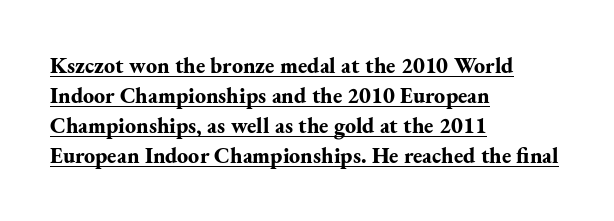
Short and long lines alike share a common starting point at left. This sample uses plain, unmodified letter spacing. How heavy is the stroke? Heavy — this is a bold. Tall strokes in this sample are plumb rather than angled.
